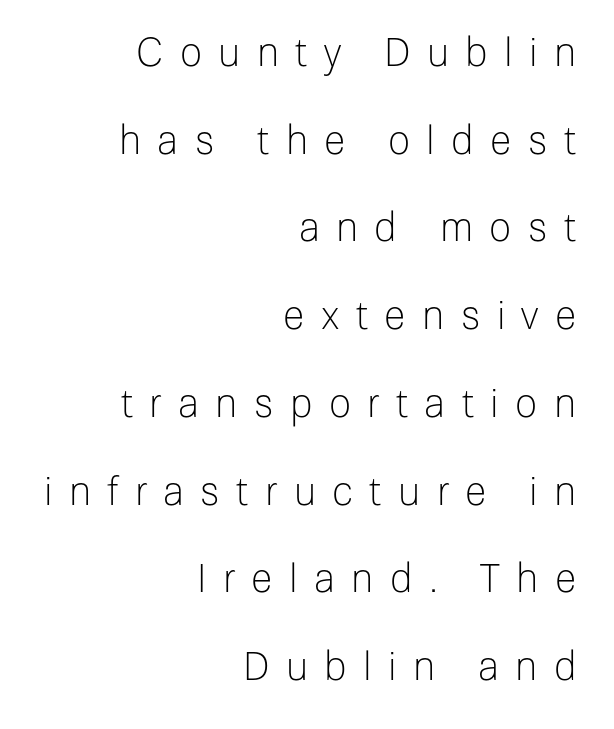
The image shows 39 px light sans-serif type, upright; set right-aligned, loose line spacing (2.25x), unusually wide letter spacing (+0.42 em), not underlined; low stroke contrast and a medium x-height.
